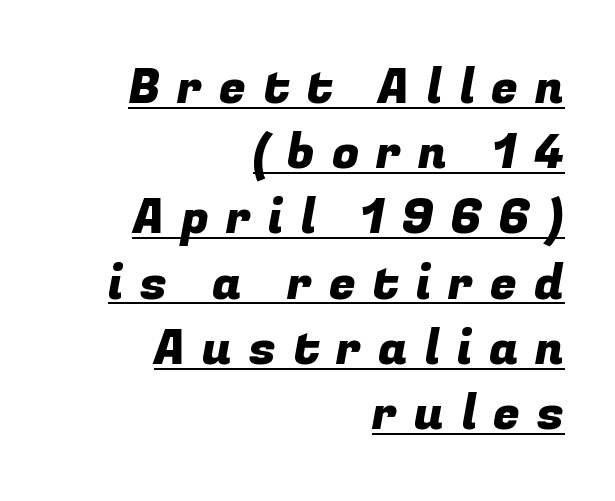
Q: Is the typeface a serif or a sans-serif typeface? A: Sans-serif.
Q: Is the text underlined? A: Yes.
Q: How is the paragraph aligned? A: Right-aligned.
Q: Is the spacing between letters normal or unusually wide? A: Unusually wide.
Q: Is the spacing between lines tight, normal or loose? A: Normal.
Q: Width (condensed, normal, or wide)? A: Normal.
Q: Stroke contrast? A: Low.
Q: x-height? A: Medium.
Q: Monospaced? A: No.
